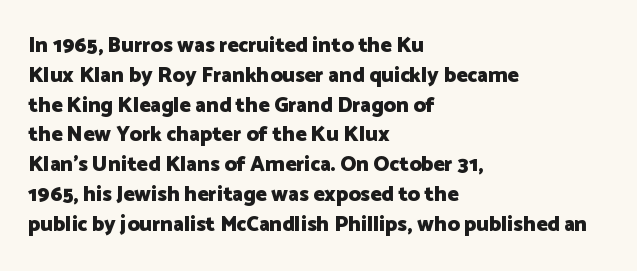
Q: Is the text bold? A: Yes.
Q: Is the text italic (slanted)? A: No, it is upright.
Q: Is the text underlined? A: No.
Q: How is the paragraph aligned? A: Left-aligned.
Q: Is the spacing between letters normal or unusually wide? A: Normal.
Q: Is the spacing between lines tight, normal or loose? A: Normal.
